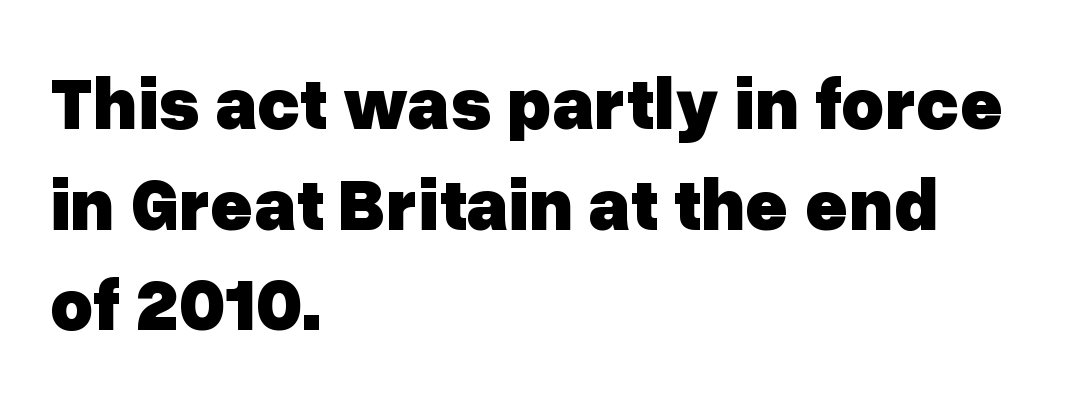
{"serif": "no", "italic": "no", "bold": "yes", "weight": "heavy", "width": "normal", "stroke_contrast": "low", "x_height": "medium", "monospaced": "no", "underline": "no", "align": "left", "line_spacing": "normal", "line_spacing_ratio": 1.36, "letter_spacing": "normal", "letter_spacing_em": 0.0, "glyph_px": 74}
